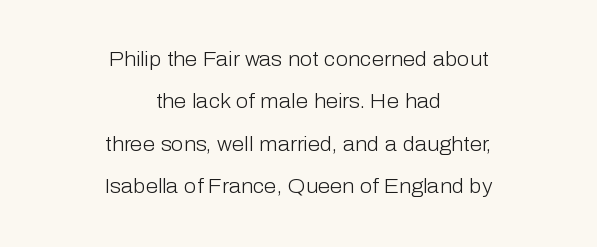
Q: Is the text bold? A: No.
Q: Is the text italic (slanted)? A: No, it is upright.
Q: Is the text underlined? A: No.
Q: How is the paragraph aligned? A: Centered.
Q: Is the spacing between letters normal or unusually wide? A: Normal.
Q: Is the spacing between lines tight, normal or loose? A: Loose.
